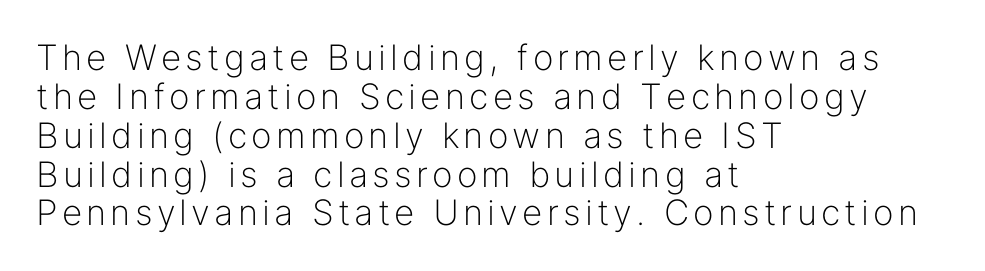
Notice how the passage keeps a crisp vertical edge on the left only. Ascenders rise straight up at ninety degrees. No word sits above an underline. Line spacing here is tight.
